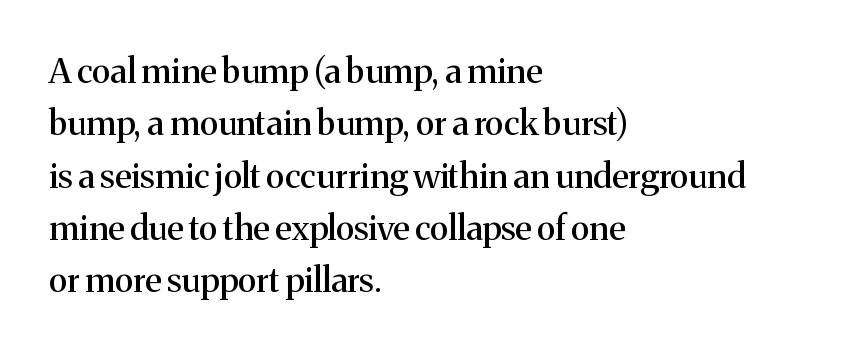
The image shows 34 px serif type, upright; set left-aligned, normal line spacing (1.54x), normal letter spacing, not underlined; medium stroke contrast and a medium x-height.
